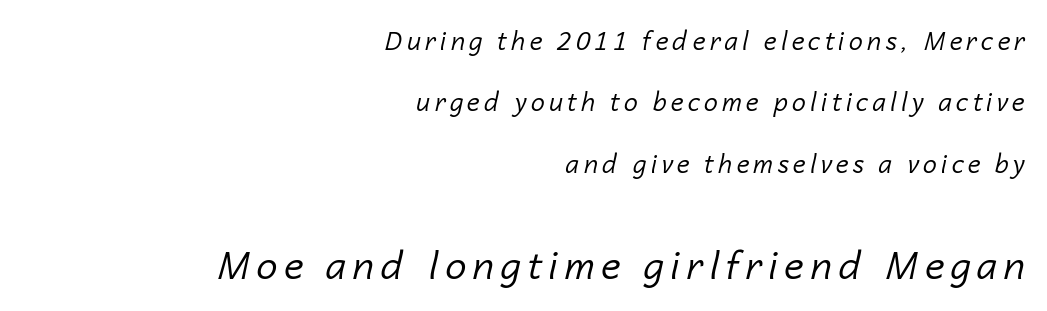
Q: Is the text bold? A: No.
Q: Is the text italic (slanted)? A: Yes, it leans right by about 14 degrees.
Q: Is the text underlined? A: No.
Q: How is the paragraph aligned? A: Right-aligned.
Q: Is the spacing between lines tight, normal or loose? A: Loose.
Q: Which block of text is set in a larger size, the first (top) or the second (bottom)? A: The second (bottom) one.
Q: Width (condensed, normal, or wide)? A: Normal.
Q: Stroke contrast? A: Low.
Q: x-height? A: Medium.
Q: Monospaced? A: No.
